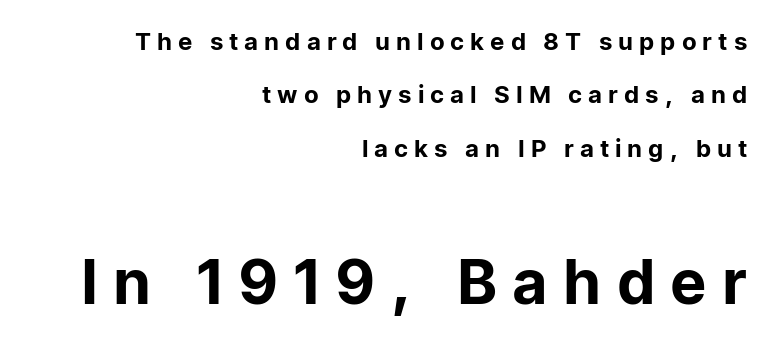
Q: Is the text italic (slanted)? A: No, it is upright.
Q: Is the typeface a serif or a sans-serif typeface? A: Sans-serif.
Q: Is the text underlined? A: No.
Q: How is the paragraph aligned? A: Right-aligned.
Q: Is the spacing between letters normal or unusually wide? A: Unusually wide.
Q: Is the spacing between lines tight, normal or loose? A: Loose.
Q: Which block of text is set in a larger size, the first (top) or the second (bottom)? A: The second (bottom) one.
Q: Width (condensed, normal, or wide)? A: Normal.
Q: Stroke contrast? A: Low.
Q: x-height? A: Medium.
Q: Monospaced? A: No.
